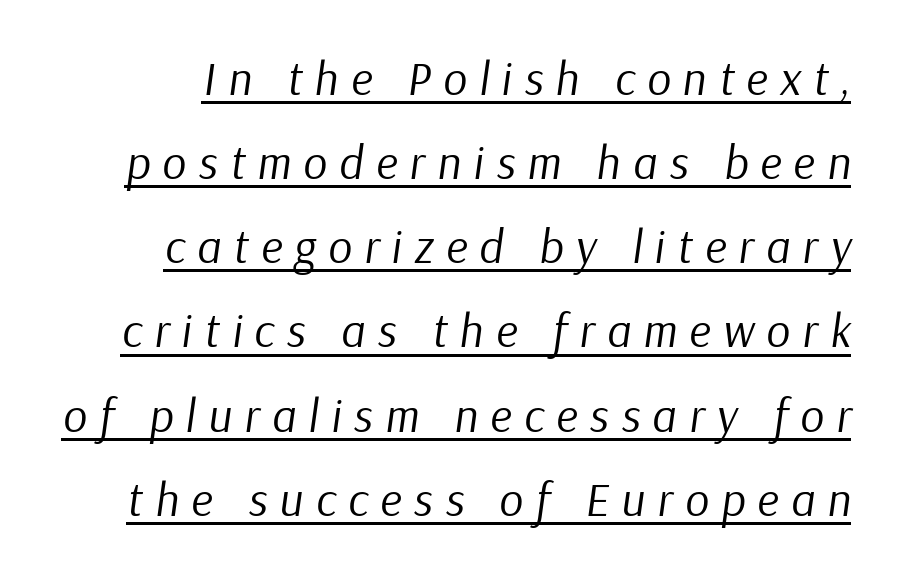
The image shows 47 px regular-weight type, italic (leaning right); set line spacing 1.79x, unusually wide letter spacing (+0.26 em), underlined; low stroke contrast and a medium x-height.
